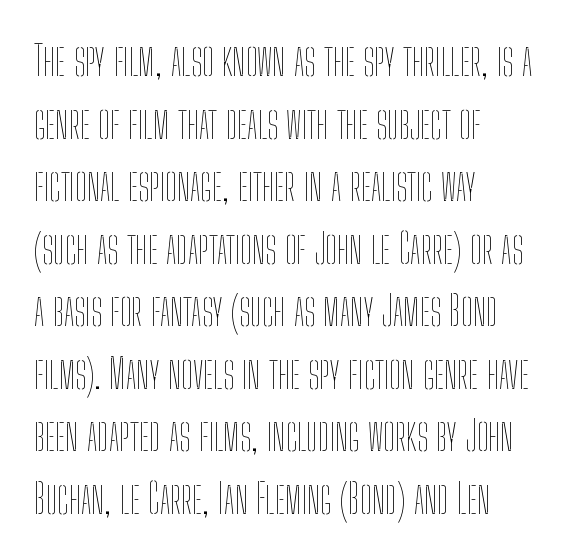
{"italic": "no", "bold": "no", "weight": "thin", "width": "condensed", "stroke_contrast": "low", "x_height": "medium", "monospaced": "no", "underline": "no", "align": "left", "line_spacing": "normal", "line_spacing_ratio": 1.49, "letter_spacing": "normal", "letter_spacing_em": 0.0, "glyph_px": 42}
